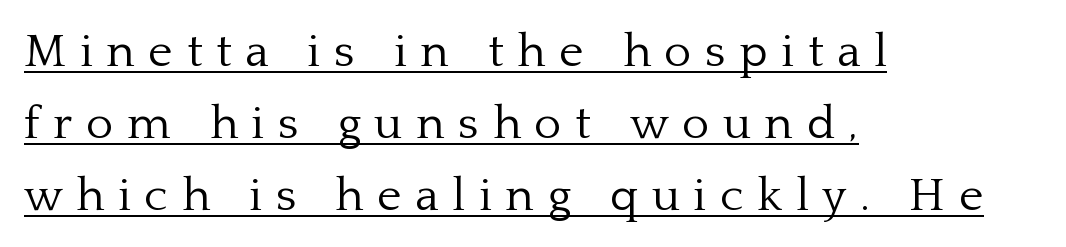
Q: Is the text bold? A: No.
Q: Is the text italic (slanted)? A: No, it is upright.
Q: Is the typeface a serif or a sans-serif typeface? A: Serif.
Q: Is the text underlined? A: Yes.
Q: How is the paragraph aligned? A: Left-aligned.
Q: Is the spacing between letters normal or unusually wide? A: Unusually wide.
Q: Is the spacing between lines tight, normal or loose? A: Normal.
Q: Width (condensed, normal, or wide)? A: Normal.
Q: Stroke contrast? A: Low.
Q: x-height? A: Medium.
Q: Monospaced? A: No.
